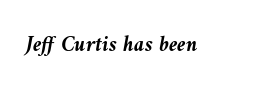
The letters are bold, with thick, heavy strokes. Honestly, the letter spacing is just normal — you wouldn't notice it. There's an unmistakable incline to the writing here. The glyphs are unaccompanied by any horizontal stroke below them.
